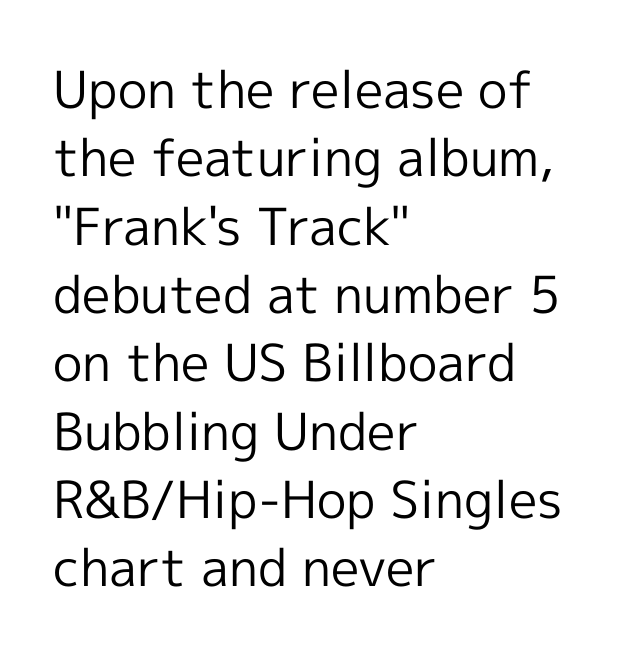
This sample uses a sans-serif face. This sample is left-justified, so line endings fall wherever the words run out. Each row of text sits above clean, open space. The letterforms sit shoulder to shoulder at normal distance. No italicization has been applied; the sample stays upright. Whoever set this chose a conventional vertical rhythm.
